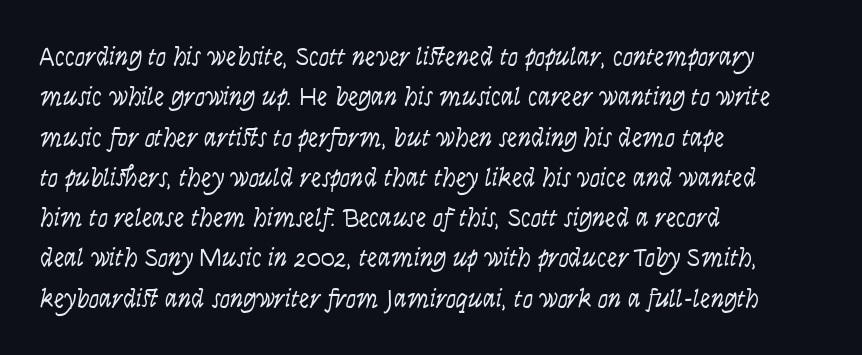
Q: Is the text bold? A: No.
Q: Is the text italic (slanted)? A: Yes, it leans right by about 9 degrees.
Q: Is the text underlined? A: No.
Q: How is the paragraph aligned? A: Left-aligned.
Q: Is the spacing between letters normal or unusually wide? A: Normal.
Q: Is the spacing between lines tight, normal or loose? A: Normal.
